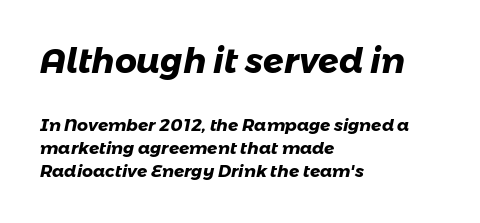
The image shows 34 px heavy sans-serif type; set left-aligned, normal line spacing (1.37x), normal letter spacing, not underlined; the first (top) block is 2.0x larger; low stroke contrast and a medium x-height.
